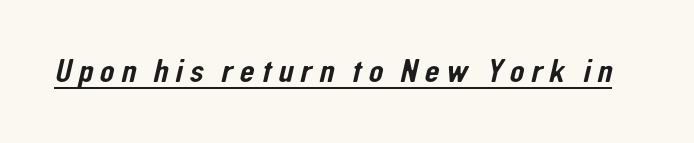
Q: Is the typeface a serif or a sans-serif typeface? A: Sans-serif.
Q: Is the text underlined? A: Yes.
Q: Is the spacing between letters normal or unusually wide? A: Unusually wide.
Q: Width (condensed, normal, or wide)? A: Condensed.
Q: Stroke contrast? A: Low.
Q: x-height? A: Medium.
Q: Monospaced? A: No.
